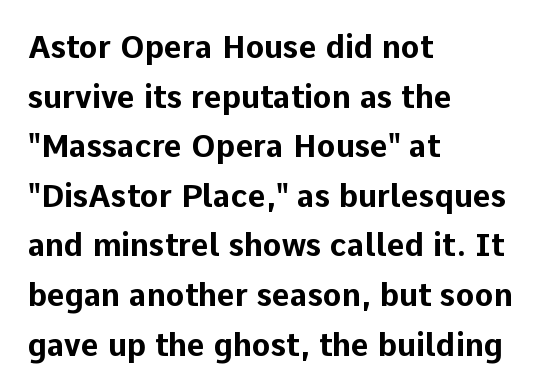
{"serif": "no", "italic": "no", "bold": "yes", "weight": "bold", "width": "normal", "stroke_contrast": "low", "x_height": "medium", "monospaced": "no", "underline": "no", "align": "left", "line_spacing": "normal", "line_spacing_ratio": 1.6, "letter_spacing": "normal", "letter_spacing_em": 0.0, "glyph_px": 31}
